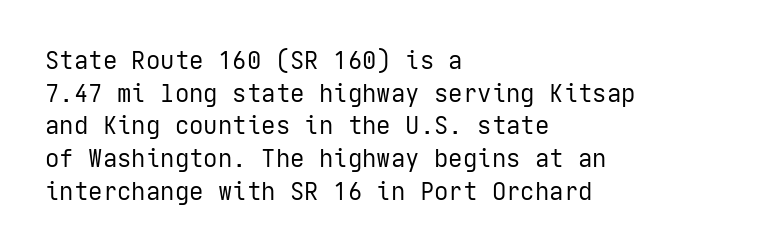
The image shows 24 px text type, upright; set left-aligned, normal line spacing (1.36x), normal letter spacing, not underlined.
